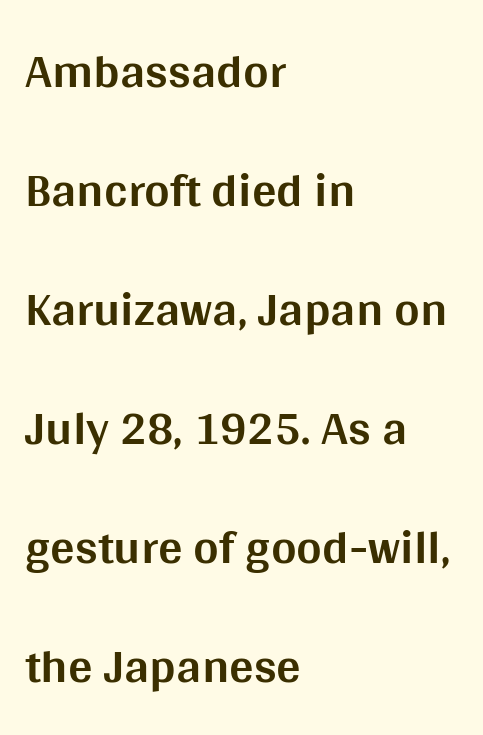
The image shows 49 px bold sans-serif type, upright; set left-aligned, loose line spacing (2.43x), normal letter spacing, not underlined; medium stroke contrast and a large x-height.
